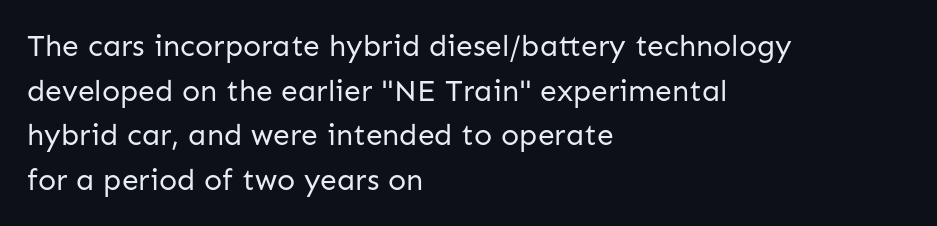
Q: Is the text bold? A: No.
Q: Is the text italic (slanted)? A: No, it is upright.
Q: Is the typeface a serif or a sans-serif typeface? A: Sans-serif.
Q: Is the text underlined? A: No.
Q: How is the paragraph aligned? A: Left-aligned.
Q: Is the spacing between letters normal or unusually wide? A: Normal.
Q: Is the spacing between lines tight, normal or loose? A: Normal.
Q: Width (condensed, normal, or wide)? A: Normal.
Q: Stroke contrast? A: Low.
Q: x-height? A: Medium.
Q: Monospaced? A: No.
